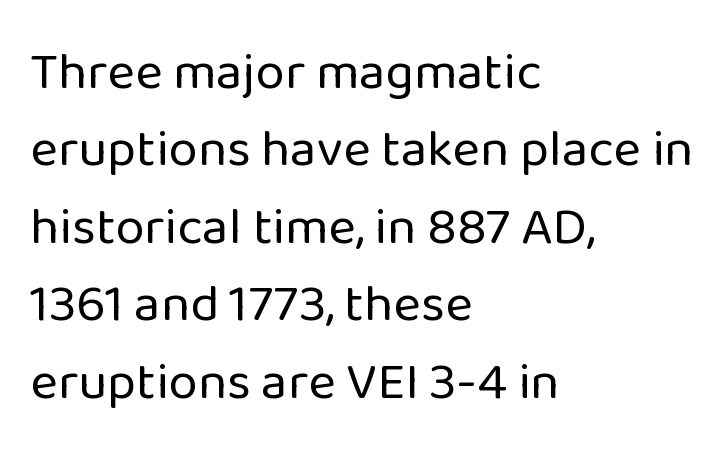
{"serif": "no", "italic": "no", "bold": "no", "weight": "regular", "width": "normal", "stroke_contrast": "low", "x_height": "medium", "monospaced": "no", "underline": "no", "align": "left", "line_spacing": "normal", "line_spacing_ratio": 1.46, "letter_spacing": "normal", "letter_spacing_em": 0.0, "glyph_px": 53}
